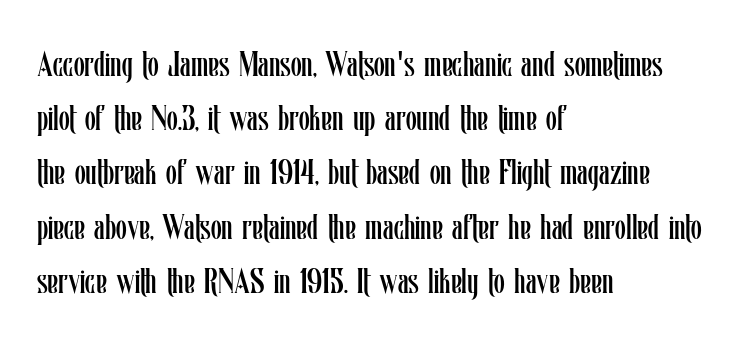
{"italic": "no", "bold": "no", "weight": "regular", "width": "condensed", "stroke_contrast": "low", "x_height": "medium", "monospaced": "no", "underline": "no", "align": "left", "line_spacing": "normal", "line_spacing_ratio": 1.55, "letter_spacing": "normal", "letter_spacing_em": 0.0, "glyph_px": 35}
